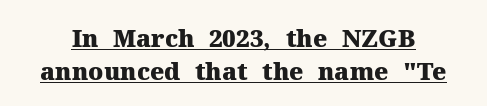
{"italic": "no", "bold": "yes", "underline": "yes", "line_spacing": "normal", "line_spacing_ratio": 1.36, "letter_spacing": "normal", "letter_spacing_em": 0.0, "glyph_px": 24}
